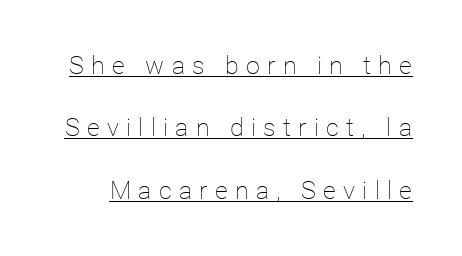
Q: Is the text bold? A: No.
Q: Is the text italic (slanted)? A: No, it is upright.
Q: Is the text underlined? A: Yes.
Q: Is the spacing between letters normal or unusually wide? A: Unusually wide.
Q: Is the spacing between lines tight, normal or loose? A: Loose.
